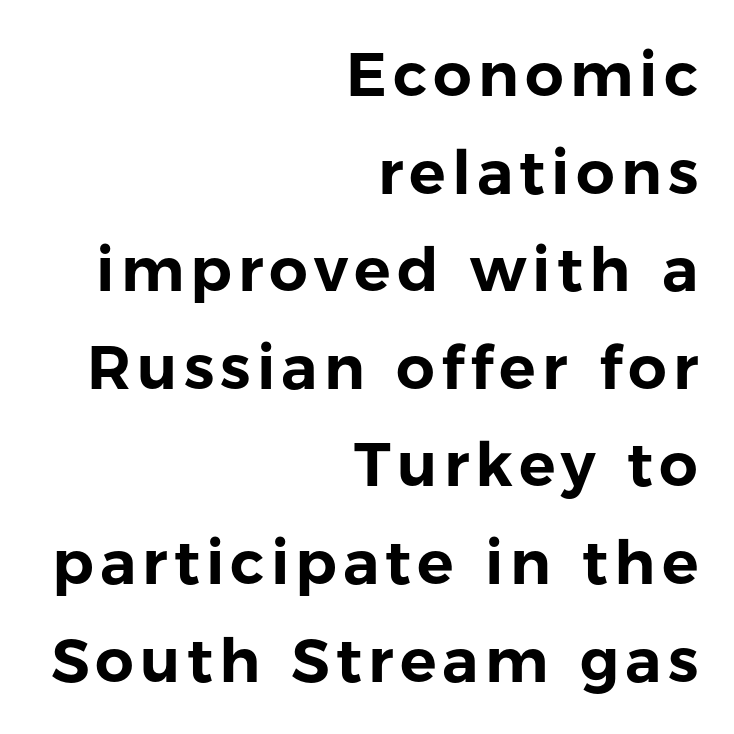
{"serif": "no", "italic": "no", "width": "normal", "stroke_contrast": "low", "x_height": "medium", "monospaced": "no", "underline": "no", "align": "right", "line_spacing": "normal", "line_spacing_ratio": 1.6, "glyph_px": 61}
